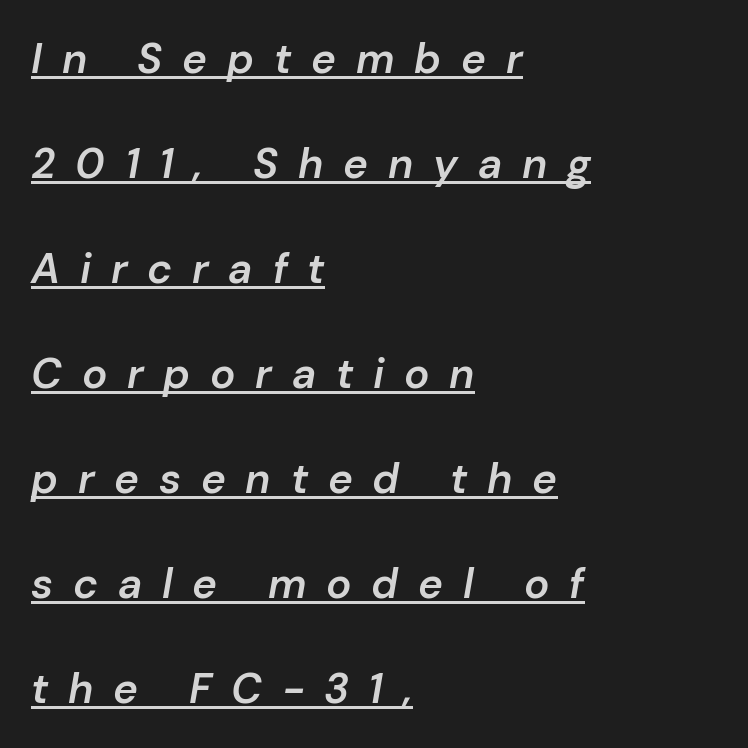
Q: Is the text bold? A: Semi-bold.
Q: Is the text italic (slanted)? A: Yes, it leans right by about 10 degrees.
Q: Is the text underlined? A: Yes.
Q: How is the paragraph aligned? A: Left-aligned.
Q: Is the spacing between letters normal or unusually wide? A: Unusually wide.
Q: Is the spacing between lines tight, normal or loose? A: Loose.
Q: Width (condensed, normal, or wide)? A: Normal.
Q: Stroke contrast? A: Low.
Q: x-height? A: Medium.
Q: Monospaced? A: No.
